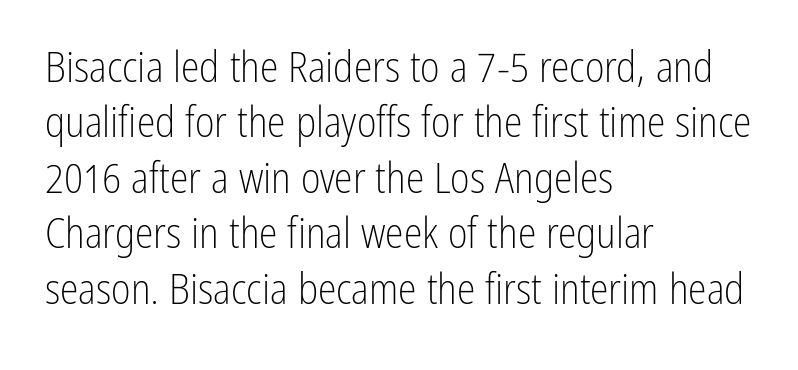
The image shows 42 px light, condensed sans-serif type, upright; set left-aligned, normal line spacing (1.32x), normal letter spacing, not underlined; low stroke contrast and a medium x-height.
